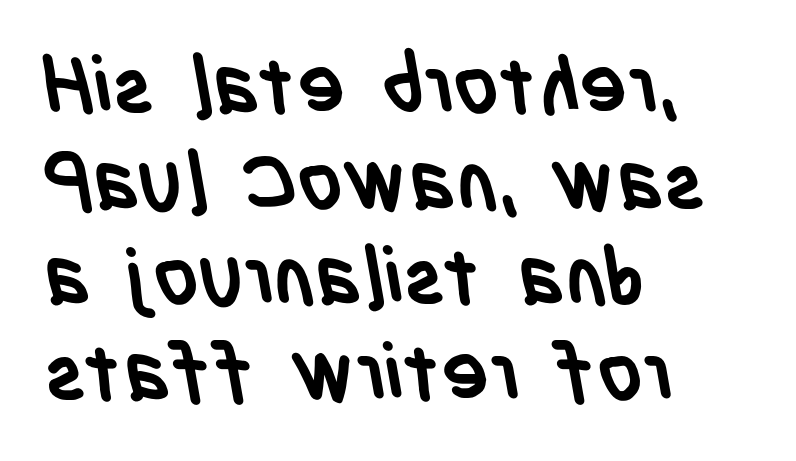
To sum up the face: it is a sans, with no serifs. Descender tails drop into unmarked territory. Visually the block forms a straight wall on the left and a jagged coastline on the right. Caption: standard tracking, unaltered. Set as a true bold cut, around the 700 mark. Proportional: the letters do not fall into vertical columns.
